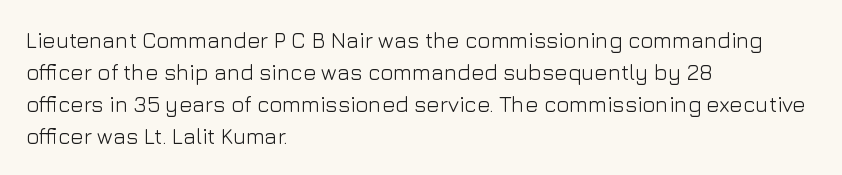
Q: Is the text bold? A: No.
Q: Is the text italic (slanted)? A: No, it is upright.
Q: Is the text underlined? A: No.
Q: How is the paragraph aligned? A: Left-aligned.
Q: Is the spacing between letters normal or unusually wide? A: Normal.
Q: Is the spacing between lines tight, normal or loose? A: Normal.
